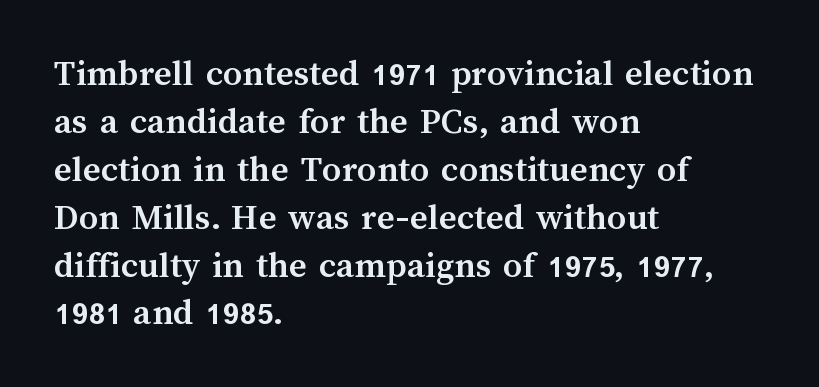
{"italic": "no", "bold": "yes", "weight": "semibold", "width": "normal", "stroke_contrast": "medium", "x_height": "medium", "monospaced": "no", "underline": "no", "align": "left", "line_spacing": "normal", "line_spacing_ratio": 1.26, "letter_spacing": "normal", "letter_spacing_em": 0.0, "glyph_px": 38}
